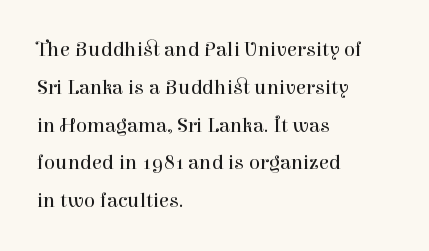
Words appear dense and cohesive because spacing is normal. This rendering features lettering with no underline. Think standard paragraph weight, or any step lighter than that. The paragraph shown leans on its left margin.
